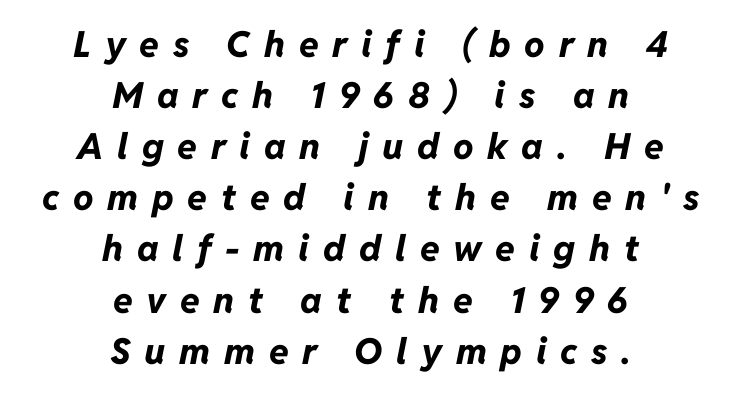
{"italic": "yes", "lean": "right", "slant_degrees": 11, "bold": "yes", "weight": "bold", "width": "normal", "stroke_contrast": "low", "x_height": "medium", "monospaced": "no", "underline": "no", "align": "center", "line_spacing": "normal", "line_spacing_ratio": 1.42, "letter_spacing": "wide", "letter_spacing_em": 0.38, "glyph_px": 36}
